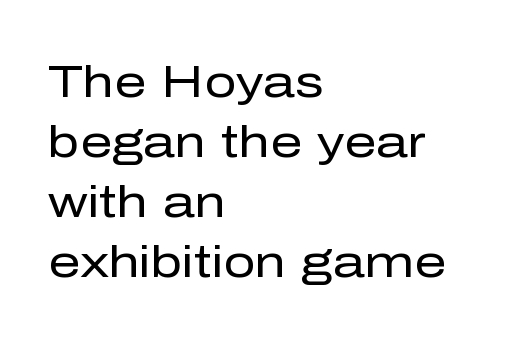
The image shows 45 px regular-weight sans-serif type, upright; set left-aligned, normal line spacing (1.33x), normal letter spacing, not underlined; low stroke contrast and a medium x-height.
